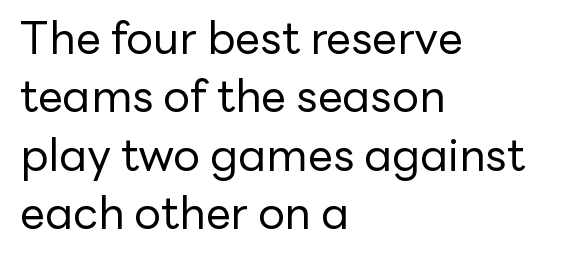
{"serif": "no", "italic": "no", "bold": "no", "weight": "regular", "width": "normal", "stroke_contrast": "low", "x_height": "medium", "monospaced": "no", "underline": "no", "align": "left", "line_spacing": "normal", "line_spacing_ratio": 1.3, "letter_spacing": "normal", "letter_spacing_em": 0.0, "glyph_px": 45}
